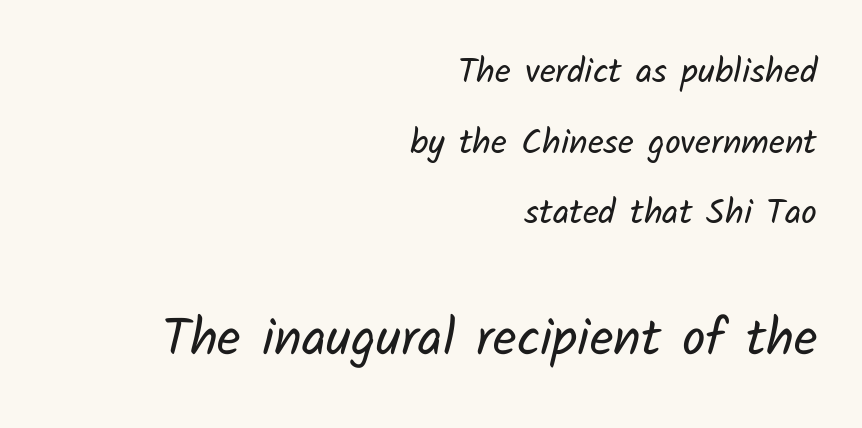
{"serif": "no", "bold": "no", "weight": "regular", "width": "normal", "stroke_contrast": "low", "x_height": "medium", "monospaced": "no", "underline": "no", "align": "right", "line_spacing": "loose", "line_spacing_ratio": 2.02, "letter_spacing": "normal", "letter_spacing_em": 0.0, "larger_block": "second", "size_ratio": 1.49, "glyph_px": 52}
